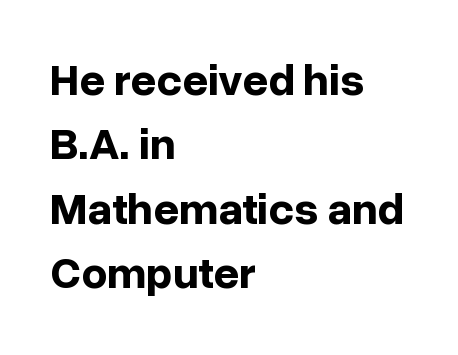
The area under the type is left untouched. What's the leading like? Ordinary, nothing unusual. This is the regular roman posture of the typeface. This sample uses a sans-serif face. Line beginnings align vertically; line endings do not. The face used here is proportionally spaced, like ordinary book or web type.
